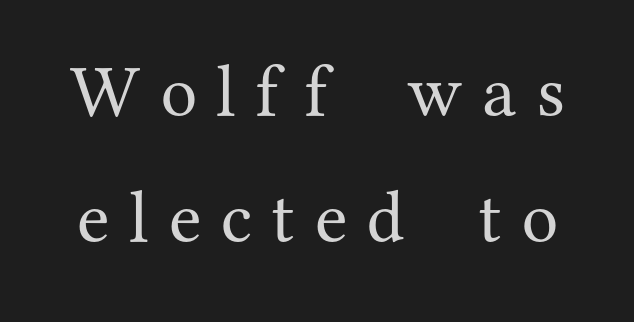
{"serif": "yes", "italic": "no", "bold": "no", "weight": "regular", "width": "normal", "stroke_contrast": "medium", "x_height": "medium", "monospaced": "no", "underline": "no", "line_spacing": "normal", "line_spacing_ratio": 1.7, "letter_spacing": "wide", "letter_spacing_em": 0.27, "glyph_px": 74}
